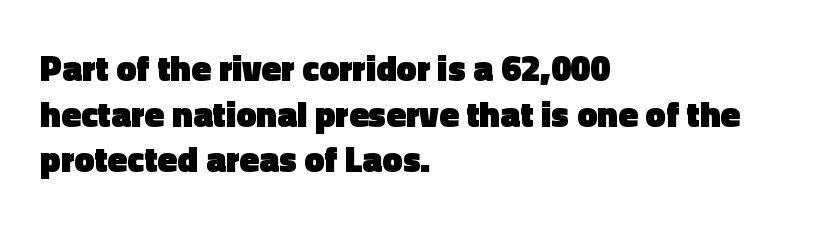
The image shows 36 px heavy sans-serif type, upright; set left-aligned, normal line spacing (1.27x), normal letter spacing, not underlined; a medium x-height.
